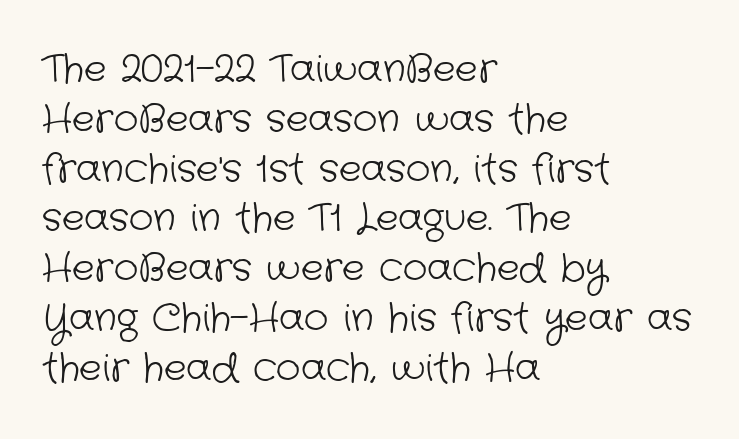
Q: Is the text bold? A: No.
Q: Is the typeface a serif or a sans-serif typeface? A: Sans-serif.
Q: Is the text underlined? A: No.
Q: How is the paragraph aligned? A: Left-aligned.
Q: Is the spacing between letters normal or unusually wide? A: Normal.
Q: Is the spacing between lines tight, normal or loose? A: Normal.
Q: Width (condensed, normal, or wide)? A: Normal.
Q: Stroke contrast? A: Low.
Q: x-height? A: Medium.
Q: Monospaced? A: No.
